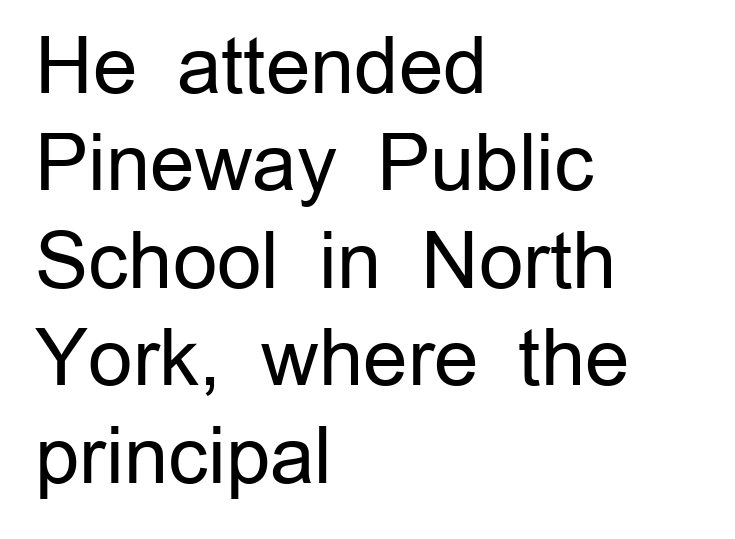
The weight would be labelled regular, book, light, or lighter still. The leading is moderate, giving the passage an even texture. Think of a printed novel: that variable character pitch is what you see here. Font category for this specimen: sans-serif. Lines of text with bare space underneath.
